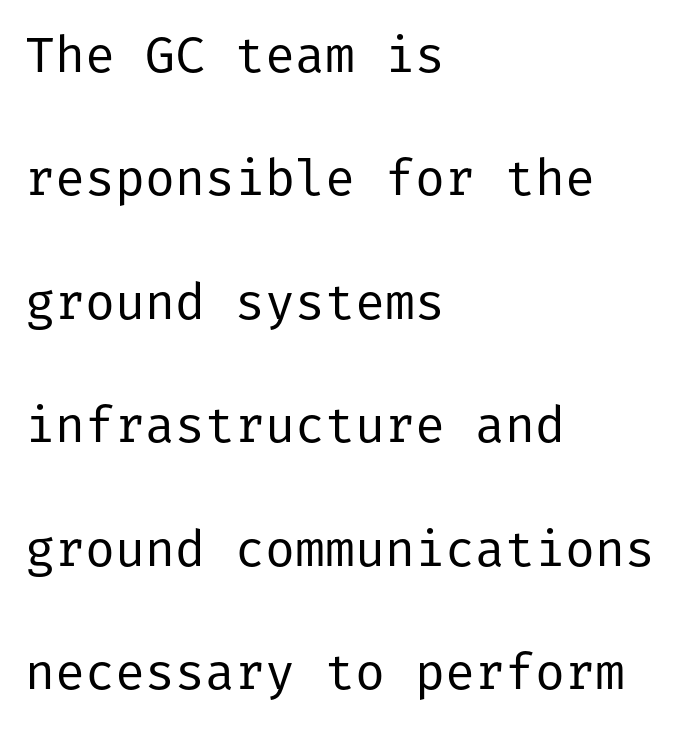
Q: Is the text bold? A: No.
Q: Is the text italic (slanted)? A: No, it is upright.
Q: Is the typeface a serif or a sans-serif typeface? A: Sans-serif.
Q: Is the text underlined? A: No.
Q: How is the paragraph aligned? A: Left-aligned.
Q: Is the spacing between letters normal or unusually wide? A: Normal.
Q: Is the spacing between lines tight, normal or loose? A: Loose.
Q: Width (condensed, normal, or wide)? A: Normal.
Q: Stroke contrast? A: Low.
Q: x-height? A: Medium.
